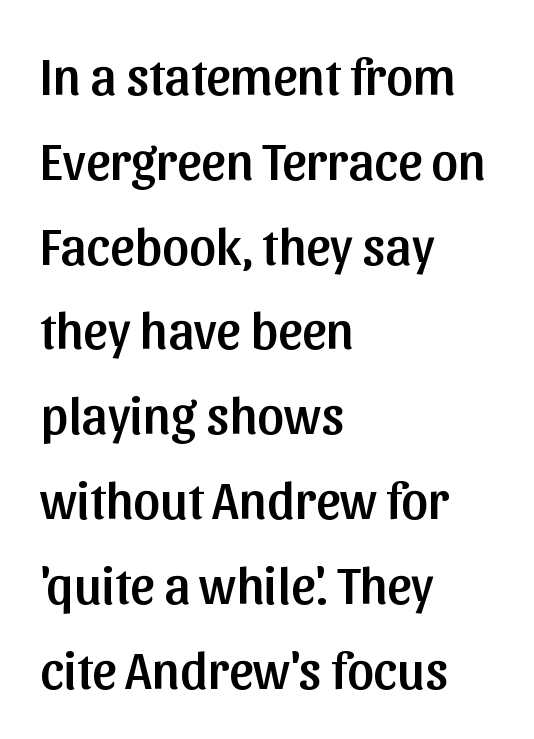
{"serif": "no", "italic": "no", "width": "normal", "stroke_contrast": "low", "x_height": "medium", "monospaced": "no", "underline": "no", "align": "left", "line_spacing": "normal", "line_spacing_ratio": 1.6, "letter_spacing": "normal", "letter_spacing_em": 0.0, "glyph_px": 53}
